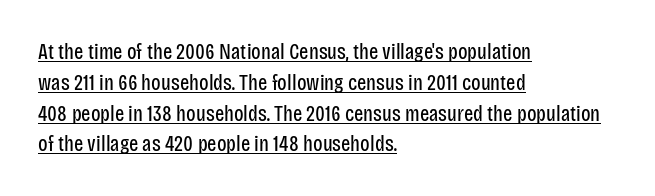
{"italic": "no", "bold": "no", "underline": "yes", "align": "left", "line_spacing": "normal", "line_spacing_ratio": 1.4, "letter_spacing": "normal", "letter_spacing_em": 0.0, "glyph_px": 22}
